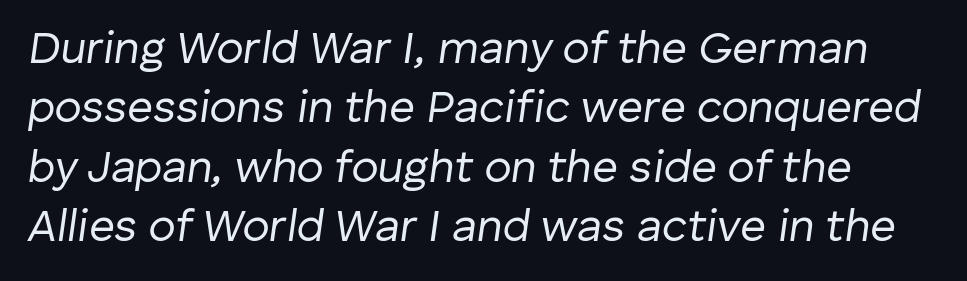
Observe the lean: these are italic letterforms. A normal amount of white space separates one row of letters from the next. Proportional: the letters do not fall into vertical columns. The letterforms sit at book weight or below. Rule under the text: the space is simply empty.
